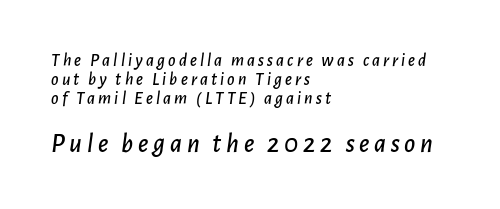
Students, observe: this is what under-led, compact text looks like. A classic flush-left, rag-right setting is used for this passage. The glyphs are unaccompanied by any horizontal stroke below them. Typesetter's note — lower block bumped up in size, upper block left smaller.
